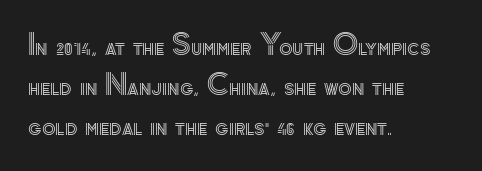
Q: Is the text italic (slanted)? A: No, it is upright.
Q: Is the text underlined? A: No.
Q: How is the paragraph aligned? A: Left-aligned.
Q: Is the spacing between letters normal or unusually wide? A: Normal.
Q: Is the spacing between lines tight, normal or loose? A: Normal.
Q: Width (condensed, normal, or wide)? A: Normal.
Q: x-height? A: Small.
Q: Monospaced? A: No.
